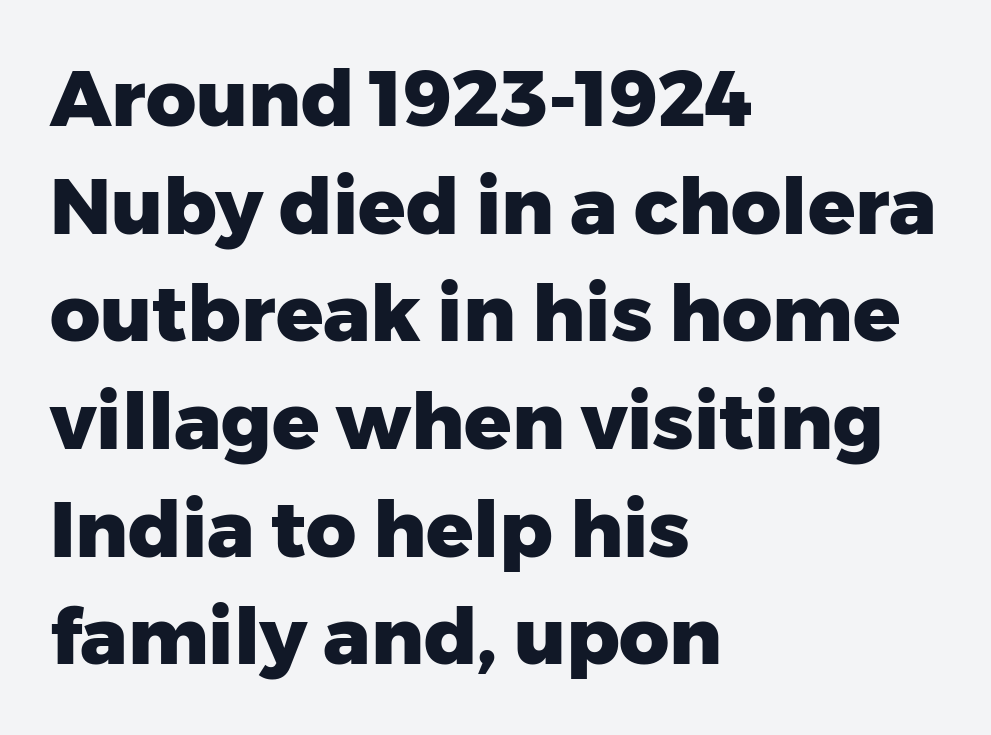
{"serif": "no", "italic": "no", "bold": "yes", "weight": "heavy", "width": "normal", "stroke_contrast": "low", "x_height": "medium", "monospaced": "no", "underline": "no", "align": "left", "line_spacing": "normal", "line_spacing_ratio": 1.38, "letter_spacing": "normal", "letter_spacing_em": 0.0, "glyph_px": 78}
